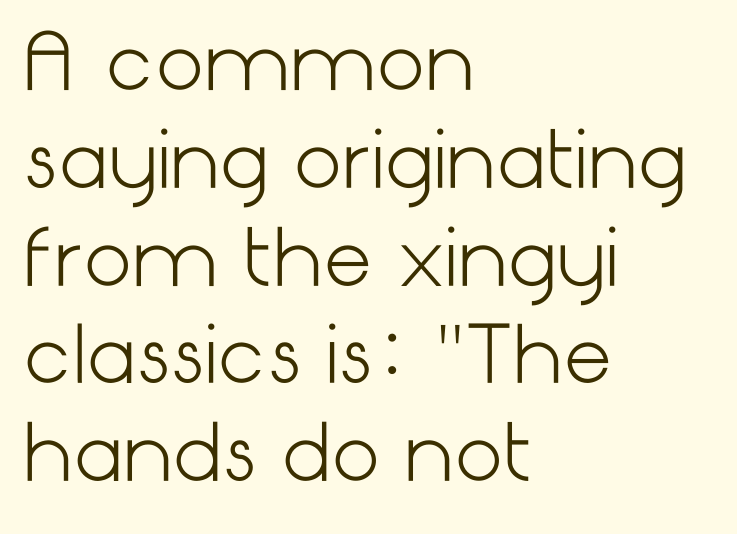
The image shows 77 px light sans-serif type, upright; set left-aligned, normal line spacing (1.27x), normal letter spacing, not underlined; low stroke contrast and a medium x-height.
